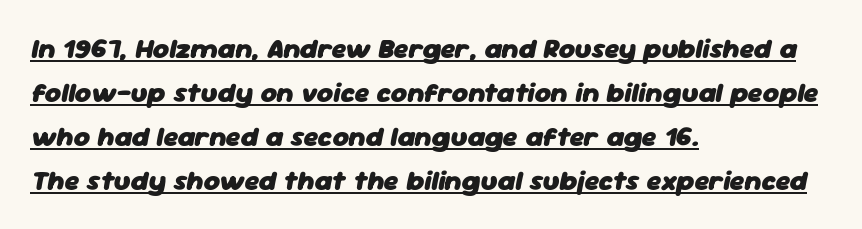
Looking at the ascenders, they clearly lean. These characters rest on top of a visible drawn line. Is the letter spacing exaggerated? No — it looks like the ordinary default. What's the leading like? Ordinary, nothing unusual.
